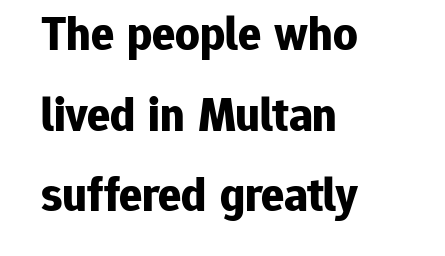
Letters rest on an invisible, unmarked baseline. Is this a sans? Yes — the strokes have no serifs. Casual observation: everything's shoved over to the left. The face used here is rendered with its standard letterfit. Unlike italic type, these characters show no tilt at all.
